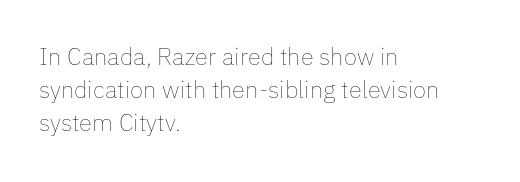
The image shows 24 px text type, upright; set left-aligned, normal line spacing (1.37x), normal letter spacing, not underlined.
